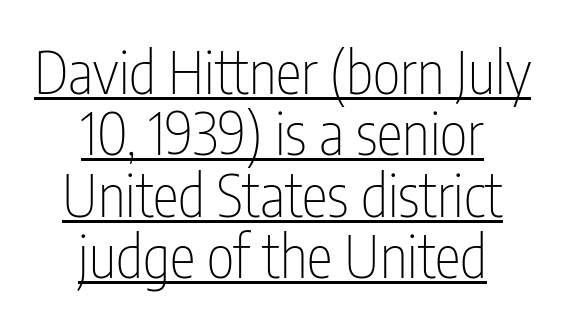
{"serif": "no", "italic": "no", "bold": "no", "weight": "thin", "width": "condensed", "stroke_contrast": "low", "x_height": "medium", "monospaced": "no", "underline": "yes", "align": "center", "line_spacing": "tight", "line_spacing_ratio": 1.04, "letter_spacing": "normal", "letter_spacing_em": 0.0, "glyph_px": 59}
